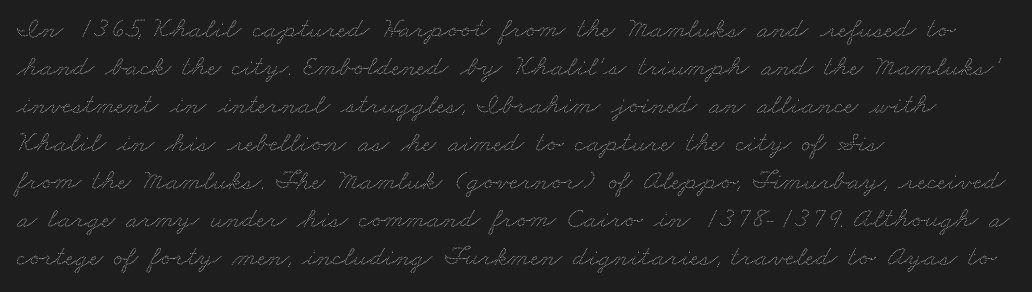
{"width": "wide", "stroke_contrast": "low", "x_height": "small", "monospaced": "no", "underline": "no", "align": "left", "line_spacing": "normal", "line_spacing_ratio": 1.31, "letter_spacing": "normal", "letter_spacing_em": 0.0, "glyph_px": 29}
